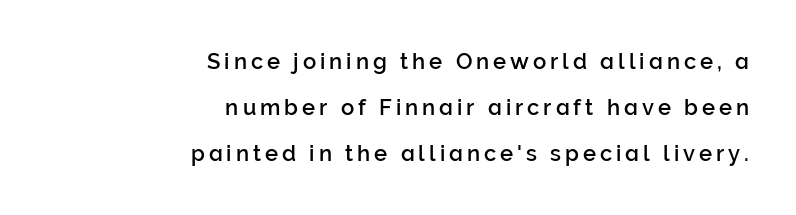
The image shows 22 px text type, upright; set right-aligned, loose line spacing (2.1x), not underlined.
